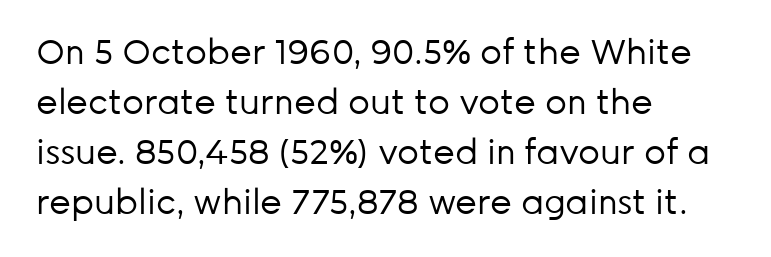
Q: Is the text bold? A: No.
Q: Is the text italic (slanted)? A: No, it is upright.
Q: Is the typeface a serif or a sans-serif typeface? A: Sans-serif.
Q: Is the text underlined? A: No.
Q: How is the paragraph aligned? A: Left-aligned.
Q: Is the spacing between letters normal or unusually wide? A: Normal.
Q: Is the spacing between lines tight, normal or loose? A: Normal.
Q: Width (condensed, normal, or wide)? A: Normal.
Q: Stroke contrast? A: Low.
Q: x-height? A: Medium.
Q: Monospaced? A: No.
